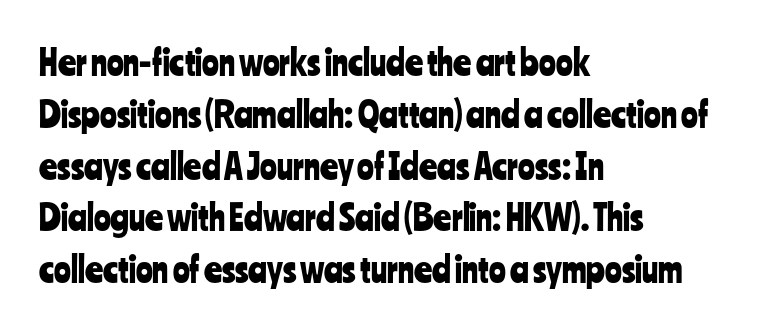
Where is the straight margin? On the left. Note the varied advance widths — an 'i' is clearly narrower than an 'm'. This block has exactly the height ordinary leading produces. A sans-serif font was chosen for this passage. Here the glyphs are tracked normally, forming tight word shapes.
